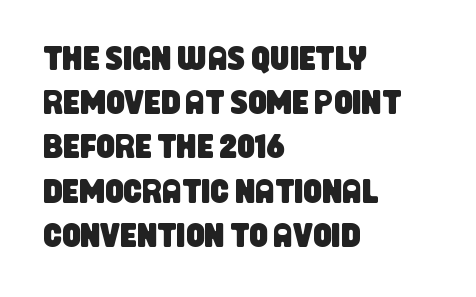
{"serif": "no", "width": "condensed", "stroke_contrast": "low", "x_height": "large", "monospaced": "no", "underline": "no", "align": "left", "line_spacing": "normal", "line_spacing_ratio": 1.34, "letter_spacing": "normal", "letter_spacing_em": 0.0, "glyph_px": 33}
